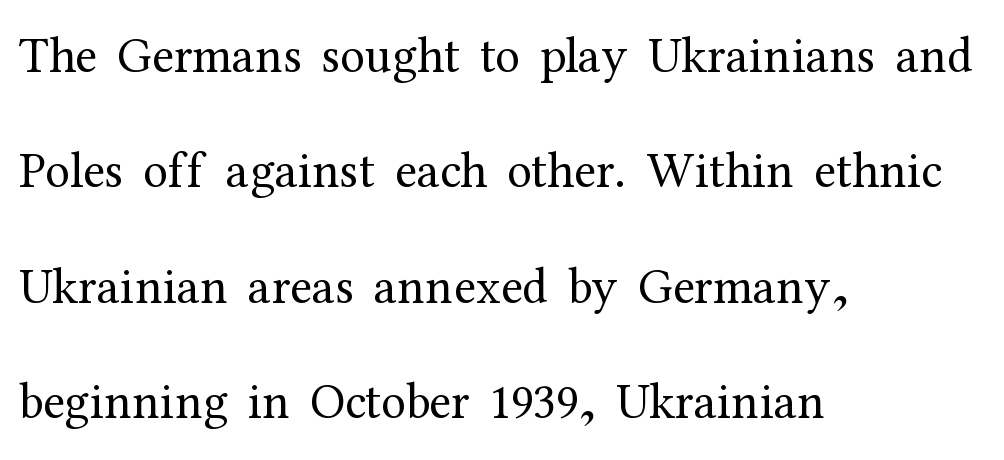
{"serif": "yes", "italic": "no", "bold": "no", "weight": "regular", "width": "normal", "stroke_contrast": "medium", "x_height": "medium", "monospaced": "no", "underline": "no", "align": "left", "line_spacing": "loose", "line_spacing_ratio": 2.31, "letter_spacing": "normal", "letter_spacing_em": 0.0, "glyph_px": 50}
